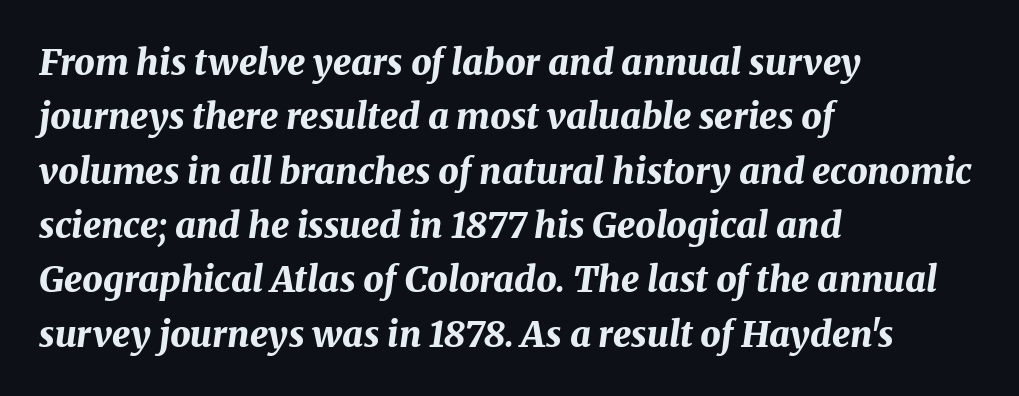
The image shows 36 px bold type, italic (leaning right); set left-aligned, normal line spacing (1.51x), normal letter spacing, not underlined; medium stroke contrast and a medium x-height.
